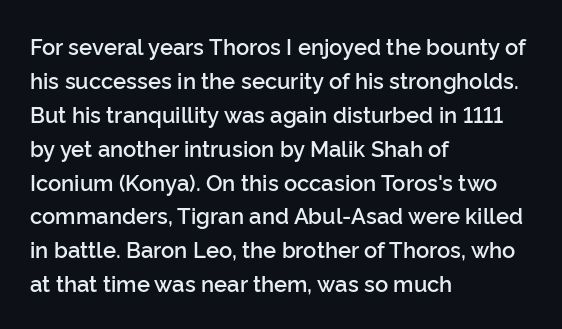
{"italic": "no", "bold": "semi", "underline": "no", "align": "left", "line_spacing": "normal", "line_spacing_ratio": 1.54, "letter_spacing": "normal", "letter_spacing_em": 0.0, "glyph_px": 22}
